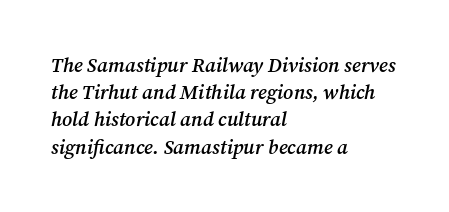
Decoration check: the copy has no underline. The letterforms sit shoulder to shoulder at normal distance. There's an unmistakable incline to the writing here. Reading down the column, the eye jumps a familiar distance to each next line. Alignment: flush left. How heavy is the stroke? Medium-heavy — a semibold, shy of bold.
